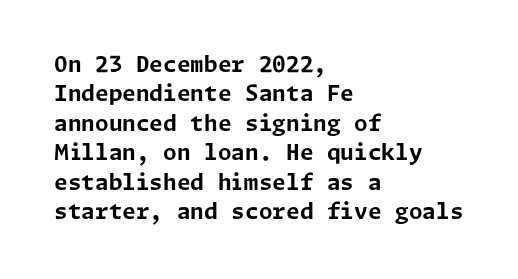
{"italic": "no", "bold": "yes", "underline": "no", "align": "left", "line_spacing": "normal", "line_spacing_ratio": 1.34, "letter_spacing": "normal", "letter_spacing_em": 0.0, "glyph_px": 22}
